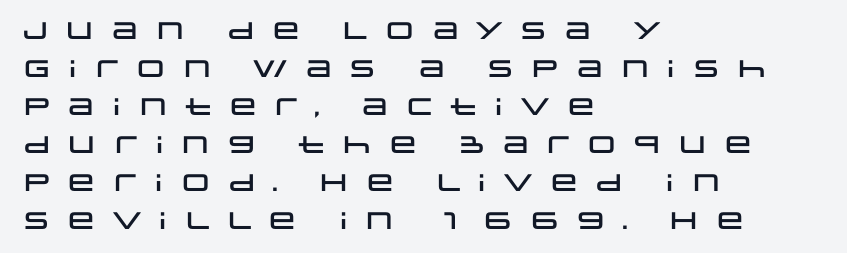
Q: Is the text italic (slanted)? A: No, it is upright.
Q: Is the text underlined? A: No.
Q: How is the paragraph aligned? A: Left-aligned.
Q: Is the spacing between letters normal or unusually wide? A: Unusually wide.
Q: Is the spacing between lines tight, normal or loose? A: Normal.
